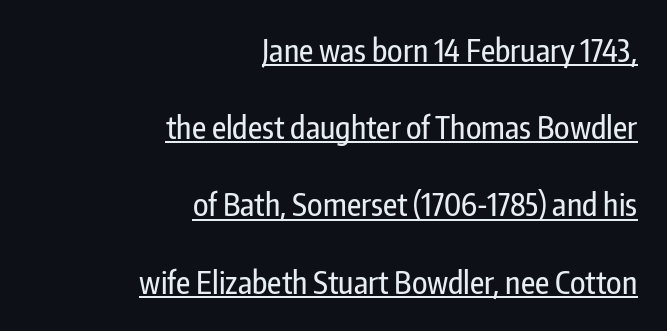
{"serif": "no", "italic": "no", "width": "condensed", "stroke_contrast": "low", "x_height": "medium", "monospaced": "no", "underline": "yes", "align": "right", "line_spacing": "loose", "line_spacing_ratio": 2.49, "letter_spacing": "normal", "letter_spacing_em": 0.0, "glyph_px": 31}
